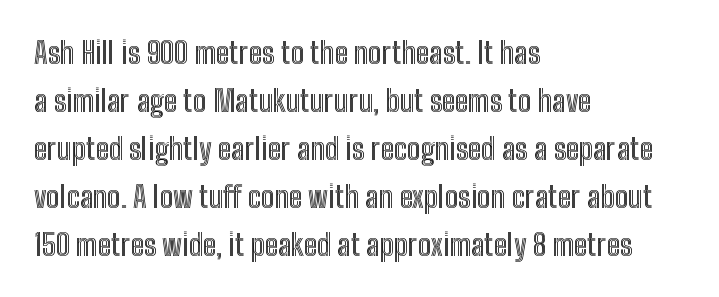
Q: Is the text italic (slanted)? A: No, it is upright.
Q: Is the text underlined? A: No.
Q: How is the paragraph aligned? A: Left-aligned.
Q: Is the spacing between letters normal or unusually wide? A: Normal.
Q: Is the spacing between lines tight, normal or loose? A: Normal.
Q: Width (condensed, normal, or wide)? A: Condensed.
Q: x-height? A: Medium.
Q: Monospaced? A: No.
